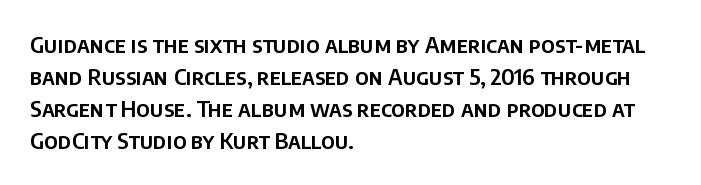
The image shows 22 px text type, upright; set left-aligned, normal line spacing (1.46x), normal letter spacing, not underlined.
